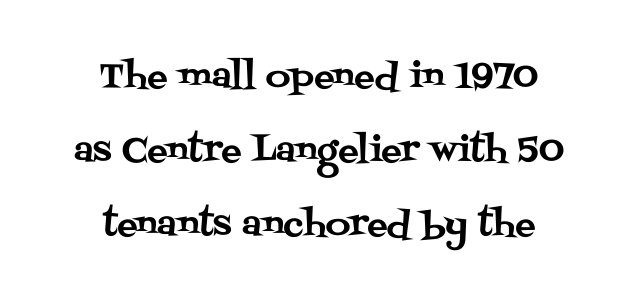
{"serif": "yes", "italic": "no", "width": "normal", "stroke_contrast": "medium", "x_height": "large", "monospaced": "no", "underline": "no", "align": "center", "line_spacing": "loose", "line_spacing_ratio": 2.18, "letter_spacing": "normal", "letter_spacing_em": 0.0, "glyph_px": 34}
